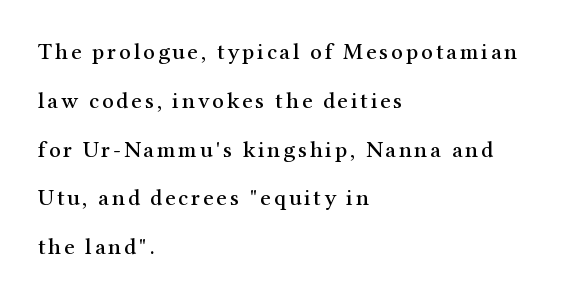
Beneath every word, the page is bare. Does the lettering tilt? It doesn't — this is upright. Vertically, the passage feels expansive, rows floating well apart. Does the copy run flush right? No — it runs flush left.
